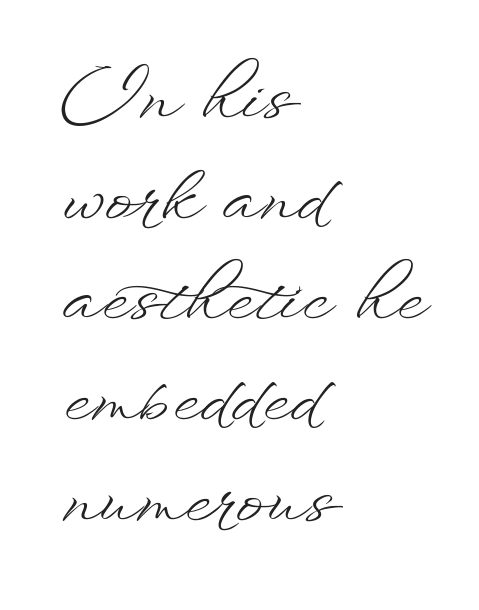
The passage shown is typed in a proportional face where columns would drift. The space directly below the letters is spotless. How would I describe the line gaps? Plain and ordinary. The weight would be labelled regular, book, light, or lighter still. Where is the straight margin? On the left.
